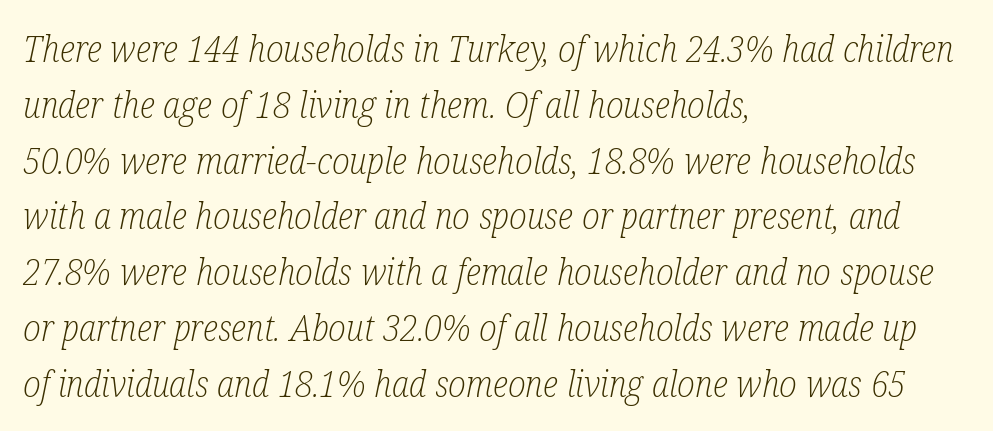
Q: Is the text bold? A: No.
Q: Is the text italic (slanted)? A: Yes, it leans right by about 12 degrees.
Q: Is the typeface a serif or a sans-serif typeface? A: Serif.
Q: Is the text underlined? A: No.
Q: How is the paragraph aligned? A: Left-aligned.
Q: Is the spacing between letters normal or unusually wide? A: Normal.
Q: Is the spacing between lines tight, normal or loose? A: Normal.
Q: Width (condensed, normal, or wide)? A: Condensed.
Q: Stroke contrast? A: Low.
Q: x-height? A: Medium.
Q: Monospaced? A: No.
